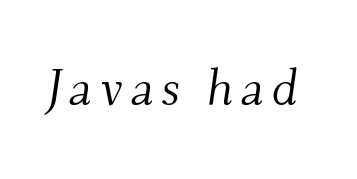
Q: Is the text bold? A: No.
Q: Is the text italic (slanted)? A: Yes, it leans right by about 9 degrees.
Q: Is the typeface a serif or a sans-serif typeface? A: Serif.
Q: Is the text underlined? A: No.
Q: Width (condensed, normal, or wide)? A: Normal.
Q: Stroke contrast? A: Medium.
Q: x-height? A: Small.
Q: Monospaced? A: No.
